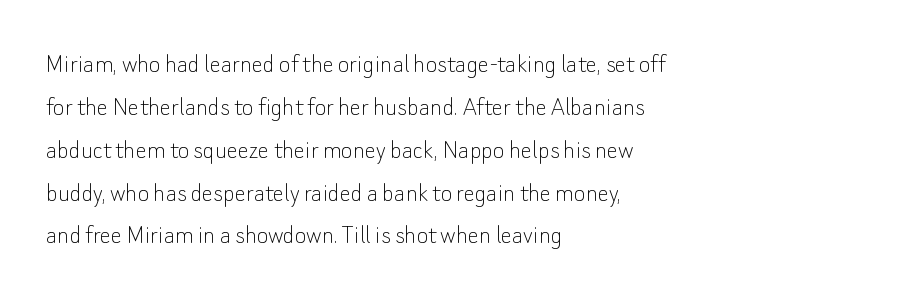
The image shows 28 px thin sans-serif type, upright; set left-aligned, normal line spacing (1.53x), normal letter spacing, not underlined; low stroke contrast and a small x-height.
